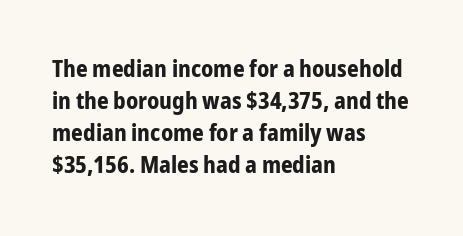
The image shows 23 px bold type, upright; set left-aligned, normal line spacing (1.39x), normal letter spacing, not underlined.
